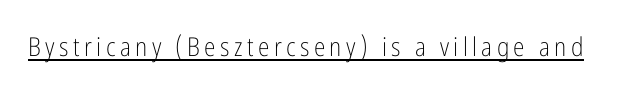
{"italic": "no", "bold": "no", "underline": "yes", "glyph_px": 26}
